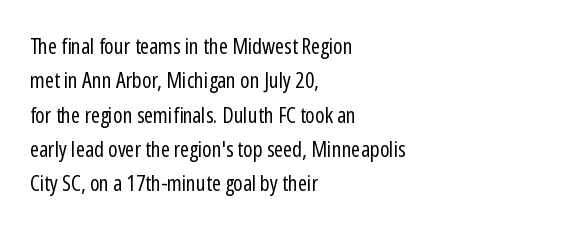
Q: Is the text bold? A: No.
Q: Is the text italic (slanted)? A: No, it is upright.
Q: Is the text underlined? A: No.
Q: How is the paragraph aligned? A: Left-aligned.
Q: Is the spacing between letters normal or unusually wide? A: Normal.
Q: Is the spacing between lines tight, normal or loose? A: Normal.
